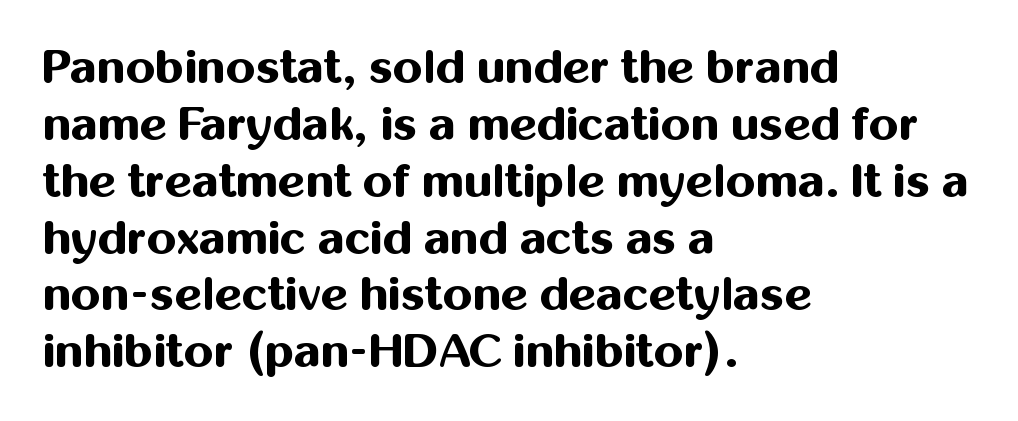
The image shows 47 px bold sans-serif type, upright; set left-aligned, line spacing 1.21x, normal letter spacing, not underlined; medium stroke contrast and a medium x-height.
